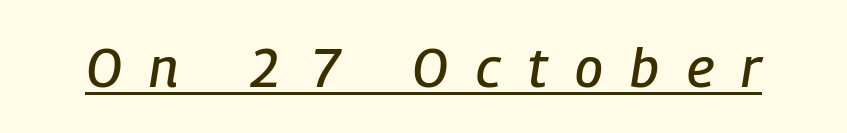
{"italic": "yes", "lean": "right", "slant_degrees": 9, "width": "condensed", "stroke_contrast": "low", "x_height": "medium", "monospaced": "no", "underline": "yes", "letter_spacing": "wide", "letter_spacing_em": 0.5, "glyph_px": 55}
